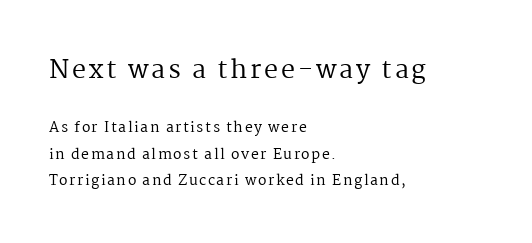
Q: Is the text bold? A: No.
Q: Is the text italic (slanted)? A: No, it is upright.
Q: Is the text underlined? A: No.
Q: How is the paragraph aligned? A: Left-aligned.
Q: Which block of text is set in a larger size, the first (top) or the second (bottom)? A: The first (top) one.
